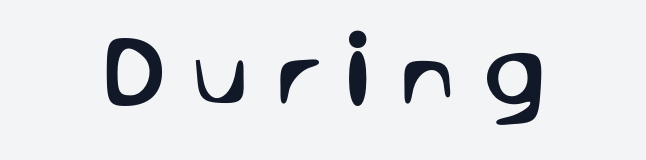
This rendering features lettering with no underline. No italicization has been applied; the sample stays upright. The face used here is proportionally spaced, like ordinary book or web type. Students, note that the glyphs here are deliberately spaced far apart.
